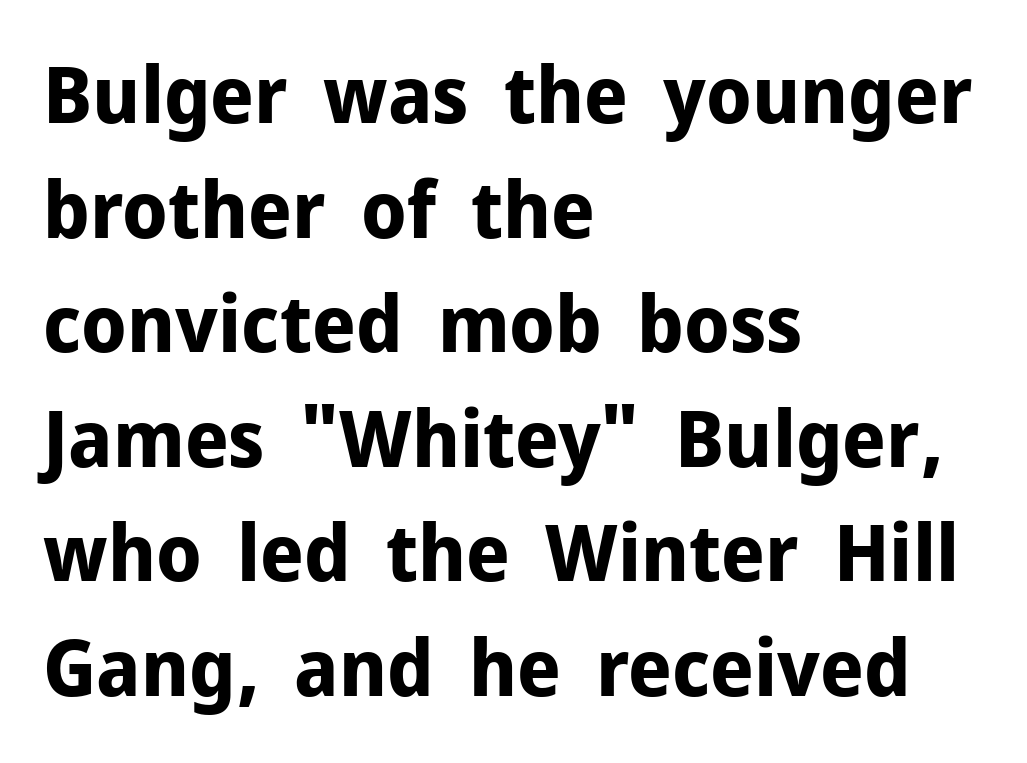
{"serif": "no", "italic": "no", "bold": "yes", "weight": "bold", "width": "normal", "stroke_contrast": "low", "x_height": "medium", "monospaced": "no", "underline": "no", "align": "left", "line_spacing": "normal", "line_spacing_ratio": 1.45, "letter_spacing": "normal", "letter_spacing_em": 0.0, "glyph_px": 79}
